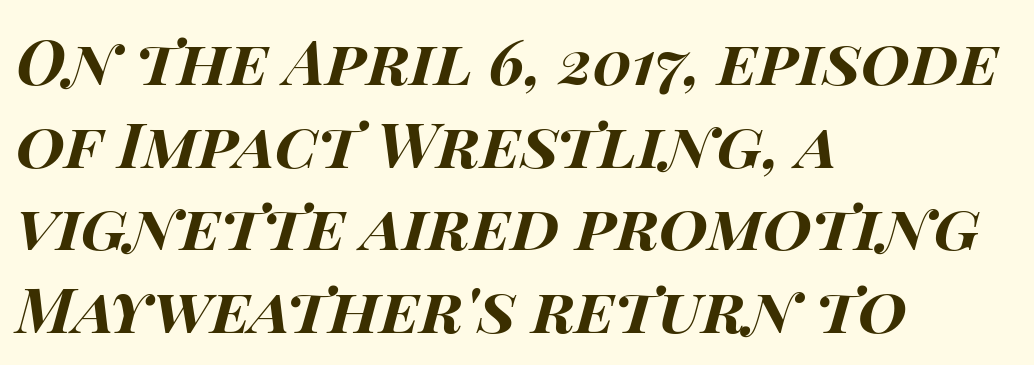
Descender tails drop into unmarked territory. The block of text has a typical density, with ordinary space between rows. The letterforms sit shoulder to shoulder at normal distance. Leftover space on each line is placed entirely after the last word. The letters advance in unequal steps, a hallmark of proportional type.
